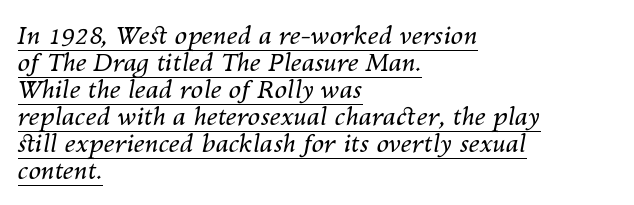
Q: Is the text bold? A: No.
Q: Is the text italic (slanted)? A: Yes, it leans right by about 10 degrees.
Q: Is the text underlined? A: Yes.
Q: How is the paragraph aligned? A: Left-aligned.
Q: Is the spacing between letters normal or unusually wide? A: Normal.
Q: Is the spacing between lines tight, normal or loose? A: Tight.
